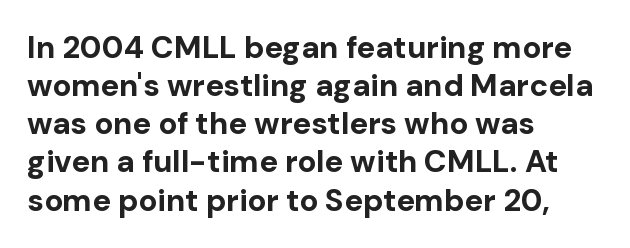
Regarding serifs, this sample does without them. Vertical strokes here are truly vertical. Left-aligned paragraph, ragged on the right. Anything drawn beneath the words? Only blank space. Look at the stroke-to-counter ratio: heavy, a bold. Spacing verdict: proportional, widths tailored to each character.
